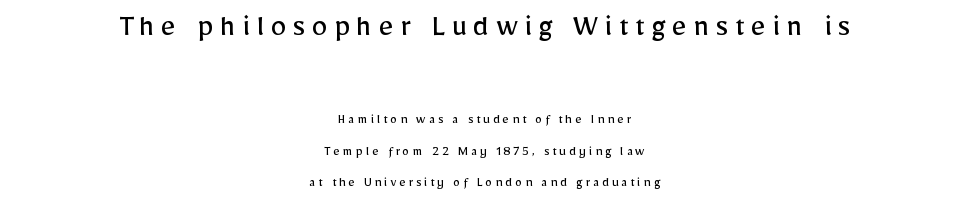
The image shows 32 px regular-weight sans-serif type, upright; set centered, loose line spacing (2.26x), unusually wide letter spacing (+0.2 em), not underlined; the first (top) block is 2.29x larger; low stroke contrast and a medium x-height.
